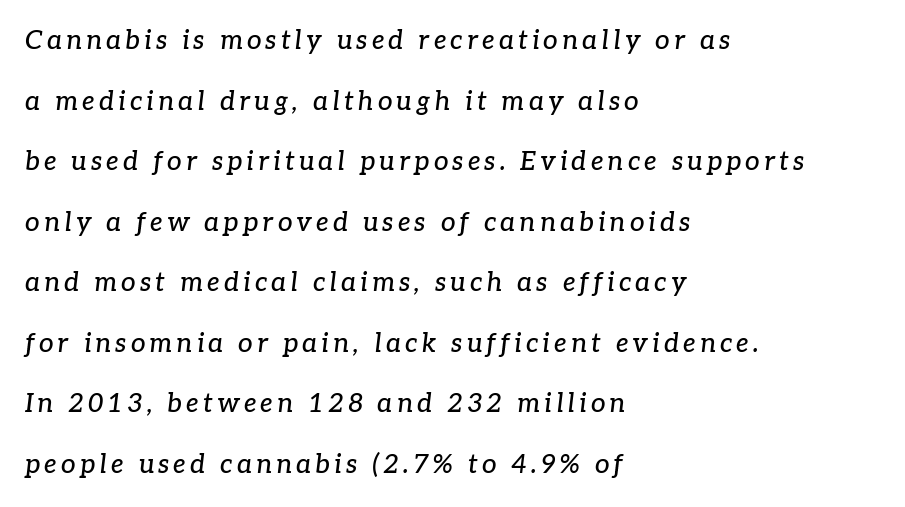
{"italic": "yes", "lean": "right", "slant_degrees": 7, "underline": "no", "align": "left", "line_spacing": "loose", "line_spacing_ratio": 2.33, "glyph_px": 26}
